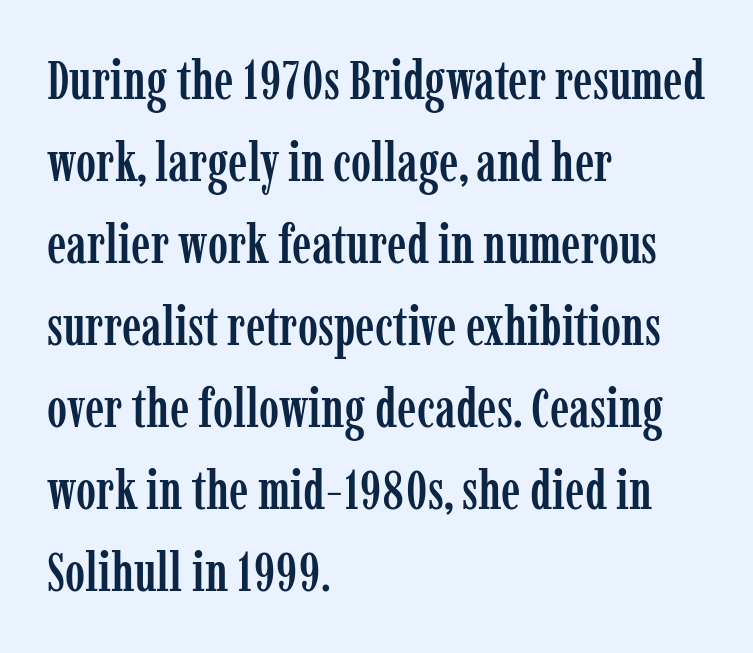
The image shows 54 px condensed serif type, upright; set left-aligned, normal line spacing (1.52x), normal letter spacing, not underlined; low stroke contrast and a medium x-height.
